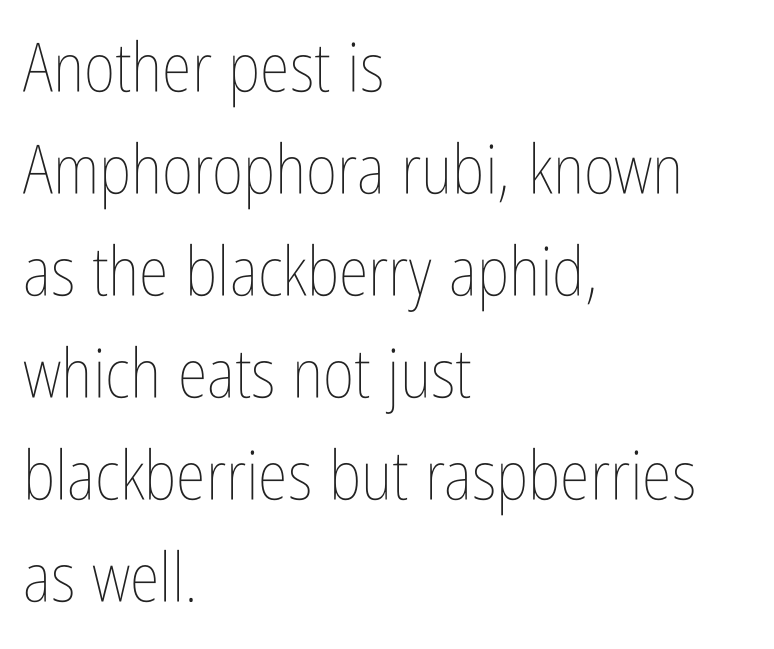
{"italic": "no", "bold": "no", "weight": "thin", "width": "condensed", "stroke_contrast": "low", "x_height": "medium", "monospaced": "no", "underline": "no", "align": "left", "line_spacing": "normal", "line_spacing_ratio": 1.5, "letter_spacing": "normal", "letter_spacing_em": 0.0, "glyph_px": 68}
